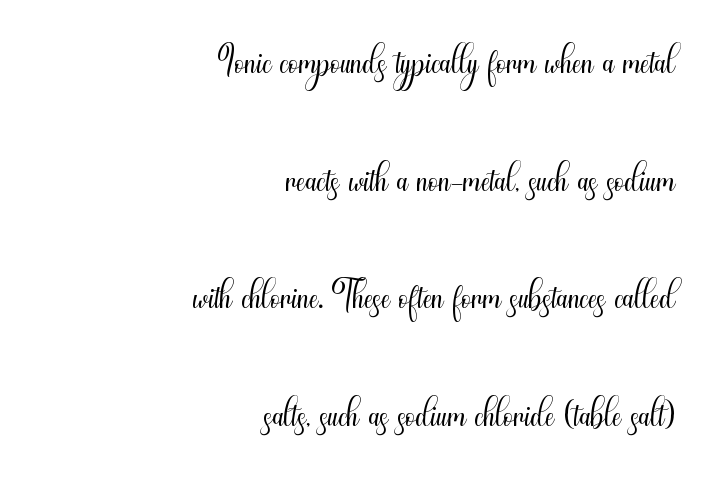
Q: Is the text bold? A: No.
Q: Is the text italic (slanted)? A: Yes.
Q: Is the typeface a serif or a sans-serif typeface? A: Sans-serif.
Q: Is the text underlined? A: No.
Q: How is the paragraph aligned? A: Right-aligned.
Q: Is the spacing between letters normal or unusually wide? A: Normal.
Q: Is the spacing between lines tight, normal or loose? A: Loose.
Q: Width (condensed, normal, or wide)? A: Condensed.
Q: Stroke contrast? A: Medium.
Q: x-height? A: Small.
Q: Monospaced? A: No.
